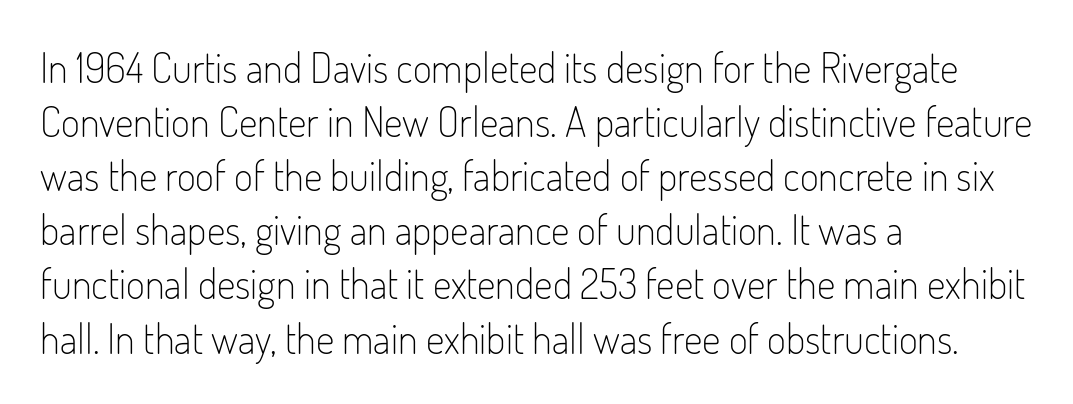
{"serif": "no", "italic": "no", "bold": "no", "weight": "light", "width": "condensed", "stroke_contrast": "low", "x_height": "small", "monospaced": "no", "underline": "no", "align": "left", "line_spacing": "normal", "line_spacing_ratio": 1.32, "letter_spacing": "normal", "letter_spacing_em": 0.0, "glyph_px": 41}
